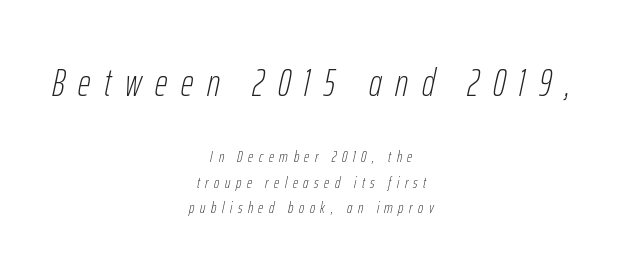
The image shows 39 px thin, condensed type, italic (leaning right); set centered, normal line spacing (1.57x), unusually wide letter spacing (+0.35 em), not underlined; the first (top) block is 2.44x larger; low stroke contrast and a medium x-height.
